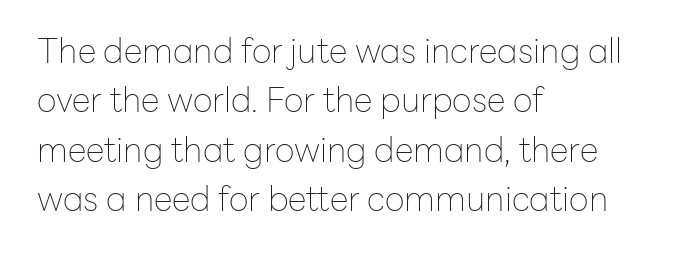
Q: Is the text bold? A: No.
Q: Is the text italic (slanted)? A: No, it is upright.
Q: Is the typeface a serif or a sans-serif typeface? A: Sans-serif.
Q: Is the text underlined? A: No.
Q: How is the paragraph aligned? A: Left-aligned.
Q: Is the spacing between letters normal or unusually wide? A: Normal.
Q: Is the spacing between lines tight, normal or loose? A: Normal.
Q: Width (condensed, normal, or wide)? A: Normal.
Q: Stroke contrast? A: Low.
Q: x-height? A: Medium.
Q: Monospaced? A: No.
